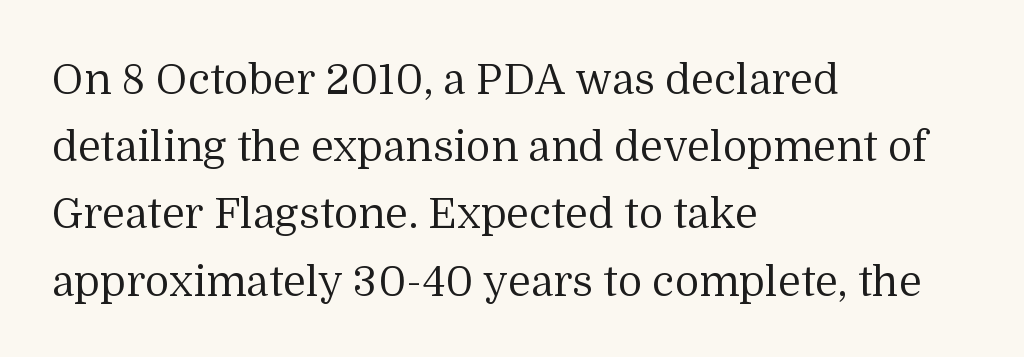
{"serif": "yes", "italic": "no", "bold": "no", "weight": "regular", "width": "normal", "stroke_contrast": "medium", "x_height": "medium", "monospaced": "no", "underline": "no", "align": "left", "line_spacing": "normal", "line_spacing_ratio": 1.6, "letter_spacing": "normal", "letter_spacing_em": 0.0, "glyph_px": 42}
